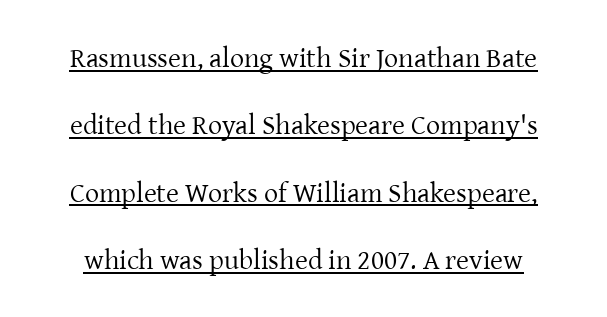
Q: Is the text bold? A: No.
Q: Is the text italic (slanted)? A: No, it is upright.
Q: Is the typeface a serif or a sans-serif typeface? A: Serif.
Q: Is the text underlined? A: Yes.
Q: Is the spacing between letters normal or unusually wide? A: Normal.
Q: Is the spacing between lines tight, normal or loose? A: Loose.
Q: Width (condensed, normal, or wide)? A: Normal.
Q: Stroke contrast? A: Low.
Q: x-height? A: Medium.
Q: Monospaced? A: No.
